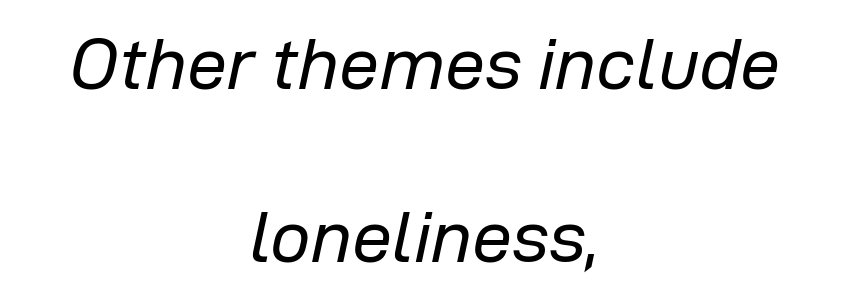
The image shows 72 px regular-weight type, italic (leaning right); set centered, loose line spacing (2.4x), normal letter spacing, not underlined; low stroke contrast and a medium x-height.
